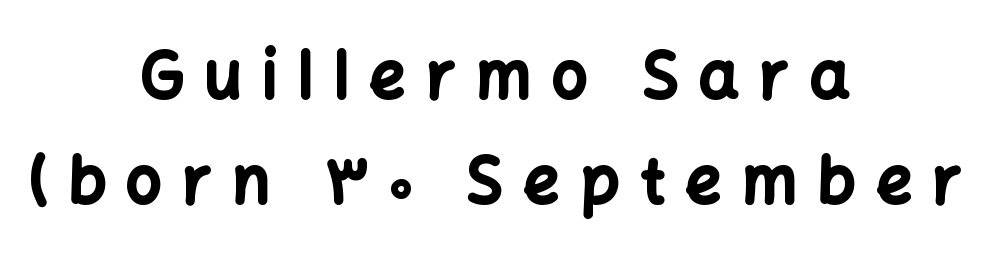
Q: Is the text bold? A: Yes.
Q: Is the text italic (slanted)? A: No, it is upright.
Q: Is the typeface a serif or a sans-serif typeface? A: Sans-serif.
Q: Is the text underlined? A: No.
Q: How is the paragraph aligned? A: Centered.
Q: Is the spacing between letters normal or unusually wide? A: Unusually wide.
Q: Is the spacing between lines tight, normal or loose? A: Normal.
Q: Width (condensed, normal, or wide)? A: Normal.
Q: Stroke contrast? A: Low.
Q: x-height? A: Medium.
Q: Monospaced? A: No.
